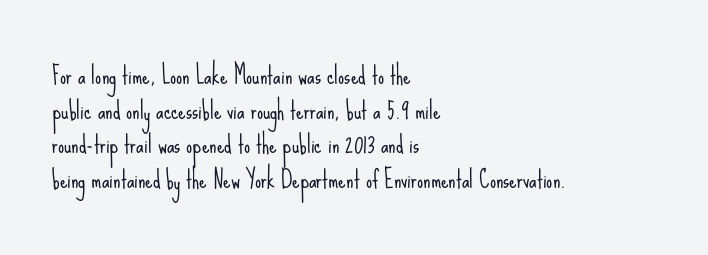
Regarding leading, the lines here are spaced in the standard way. The letters look calm and open, with moderate or lighter stems. Layout note: lines flush left. The rendering keeps characters at their native spacing. The lettering stays uniformly vertical, giving the passage a roman look. Underline: absent.
